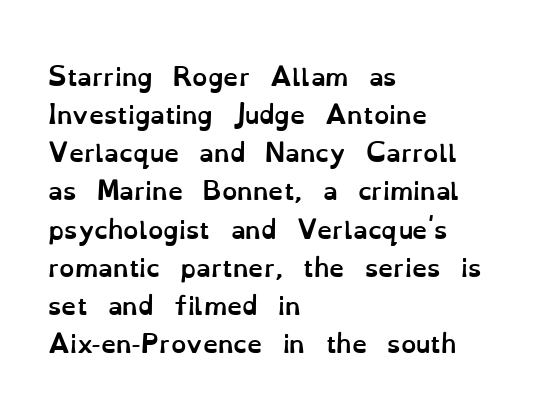
Any mark beneath the type? The region is blank. The letters stand upright; this is a roman face. The type is set solid horizontally, with unmodified tracking. Which margin do the lines hug? The left one — the right edge is uneven. The rendering uses a bold face; every stroke is thick and dark.
